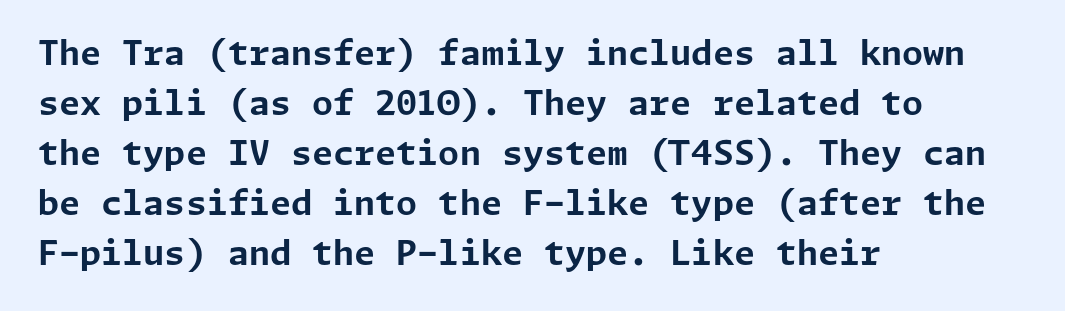
The leading is moderate, giving the passage an even texture. The glyphs in this specimen are sans serif. Default kerning and tracking; the words read as compact shapes. The strip under each line holds only bare page. One-word summary of the alignment: left. As a designer I'd log this as weight 700, bold.
